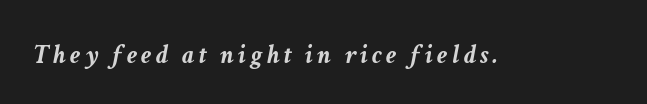
The passage shown is emphatically bold. Slanted lettering throughout. Each row of text sits above clean, open space.
